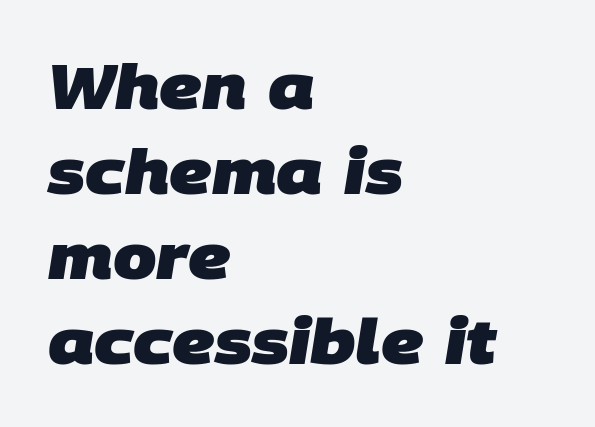
Underline: absent. In terms of letterspacing, this is plain default setting. Is this a fixed-width face? No — the glyphs have proportional, varying widths. I'd describe the lettering as bold — thick and assertive.
